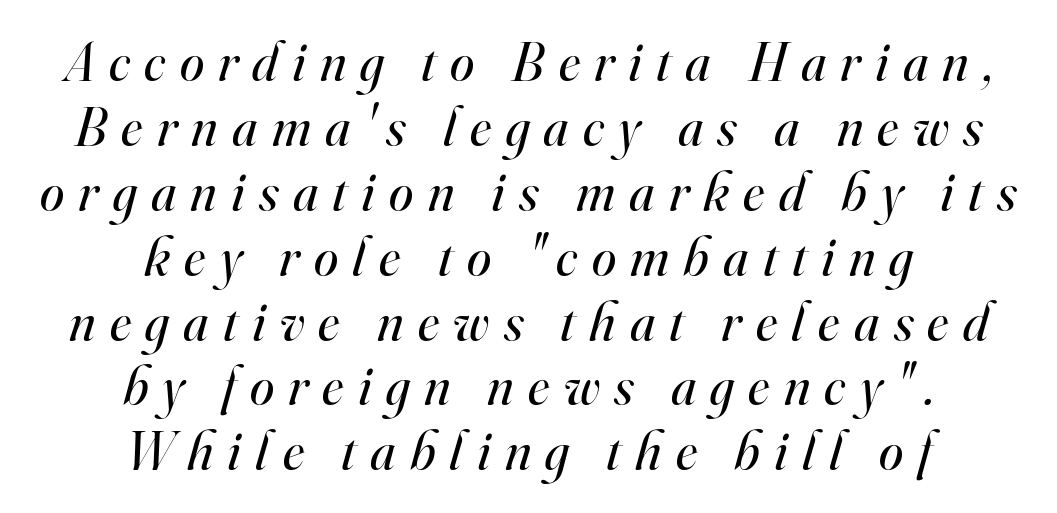
Q: Is the text bold? A: No.
Q: Is the text italic (slanted)? A: Yes, it leans right by about 16 degrees.
Q: Is the typeface a serif or a sans-serif typeface? A: Serif.
Q: Is the text underlined? A: No.
Q: How is the paragraph aligned? A: Centered.
Q: Is the spacing between letters normal or unusually wide? A: Unusually wide.
Q: Width (condensed, normal, or wide)? A: Normal.
Q: Stroke contrast? A: High.
Q: x-height? A: Small.
Q: Monospaced? A: No.
